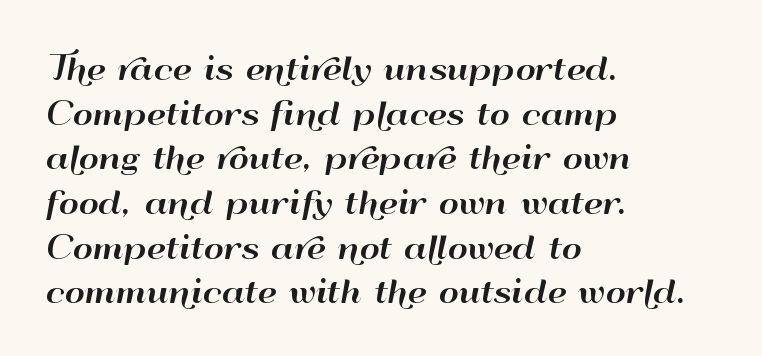
Q: Is the text italic (slanted)? A: Yes.
Q: Is the typeface a serif or a sans-serif typeface? A: Sans-serif.
Q: Is the text underlined? A: No.
Q: How is the paragraph aligned? A: Left-aligned.
Q: Is the spacing between letters normal or unusually wide? A: Normal.
Q: Is the spacing between lines tight, normal or loose? A: Normal.
Q: Width (condensed, normal, or wide)? A: Wide.
Q: Stroke contrast? A: High.
Q: x-height? A: Small.
Q: Monospaced? A: No.
